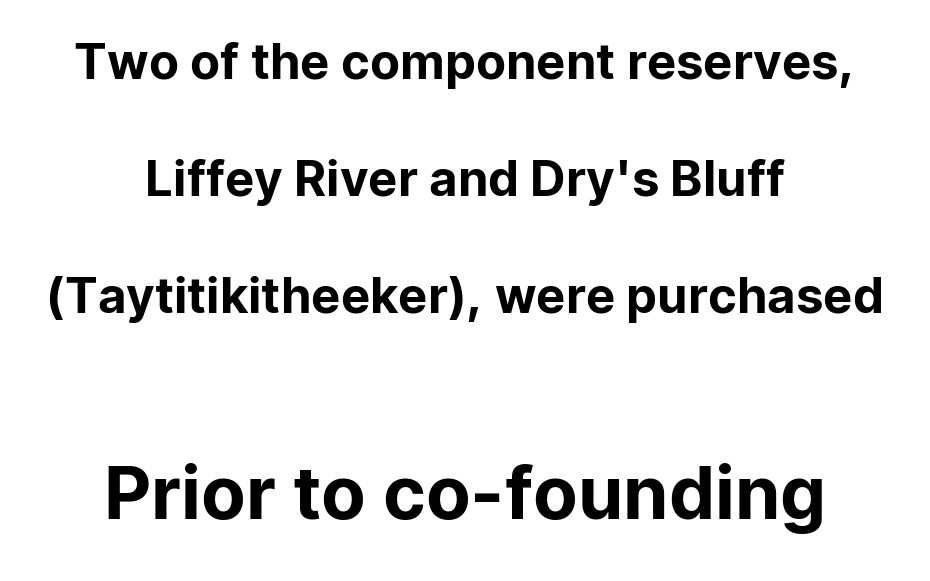
{"serif": "no", "italic": "no", "width": "normal", "stroke_contrast": "low", "x_height": "medium", "monospaced": "no", "underline": "no", "align": "center", "line_spacing": "loose", "line_spacing_ratio": 2.39, "letter_spacing": "normal", "letter_spacing_em": 0.0, "larger_block": "second", "size_ratio": 1.49, "glyph_px": 73}
